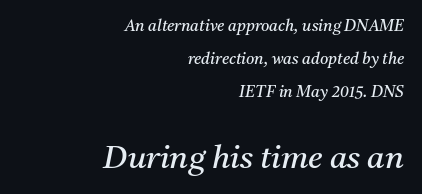
Q: Is the text bold? A: No.
Q: Is the text italic (slanted)? A: Yes, it leans right by about 11 degrees.
Q: Is the typeface a serif or a sans-serif typeface? A: Serif.
Q: Is the text underlined? A: No.
Q: How is the paragraph aligned? A: Right-aligned.
Q: Is the spacing between letters normal or unusually wide? A: Normal.
Q: Is the spacing between lines tight, normal or loose? A: Loose.
Q: Which block of text is set in a larger size, the first (top) or the second (bottom)? A: The second (bottom) one.
Q: Width (condensed, normal, or wide)? A: Normal.
Q: Stroke contrast? A: Medium.
Q: x-height? A: Medium.
Q: Monospaced? A: No.
